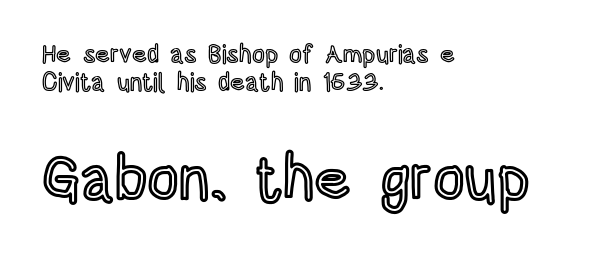
{"italic": "no", "width": "condensed", "x_height": "large", "monospaced": "no", "underline": "no", "align": "left", "line_spacing": "tight", "line_spacing_ratio": 1.13, "letter_spacing": "normal", "letter_spacing_em": 0.0, "larger_block": "second", "size_ratio": 2.48, "glyph_px": 62}
